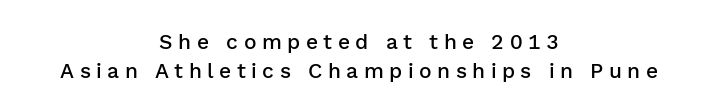
The image shows 21 px text type, upright; set centered, normal line spacing (1.38x), unusually wide letter spacing (+0.26 em), not underlined.
